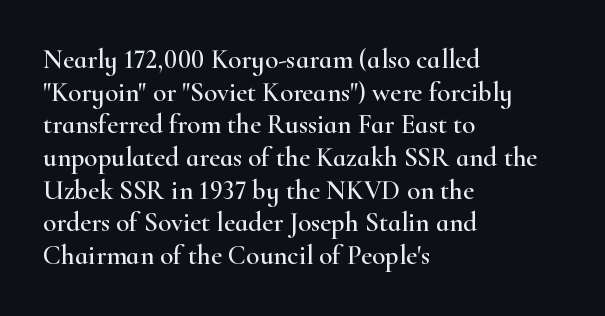
{"italic": "no", "underline": "no", "align": "left", "line_spacing_ratio": 1.21, "letter_spacing": "normal", "letter_spacing_em": 0.0, "glyph_px": 27}
